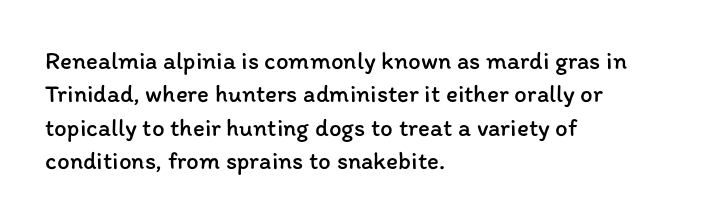
The image shows 25 px text type, upright; set left-aligned, normal line spacing (1.34x), normal letter spacing, not underlined.
